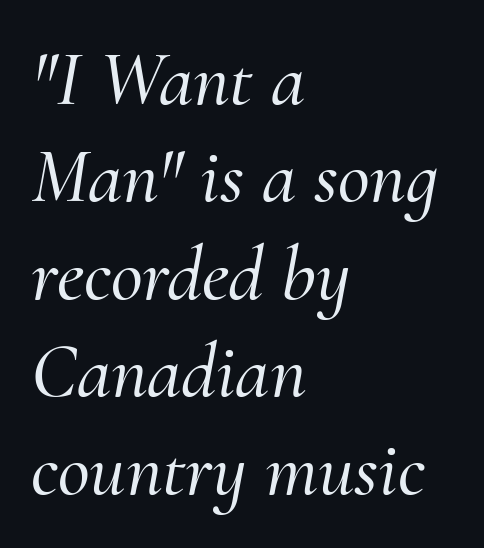
Q: Is the text italic (slanted)? A: Yes, it leans right by about 10 degrees.
Q: Is the typeface a serif or a sans-serif typeface? A: Serif.
Q: Is the text underlined? A: No.
Q: How is the paragraph aligned? A: Left-aligned.
Q: Is the spacing between letters normal or unusually wide? A: Normal.
Q: Is the spacing between lines tight, normal or loose? A: Normal.
Q: Width (condensed, normal, or wide)? A: Normal.
Q: Stroke contrast? A: Medium.
Q: x-height? A: Small.
Q: Monospaced? A: No.
